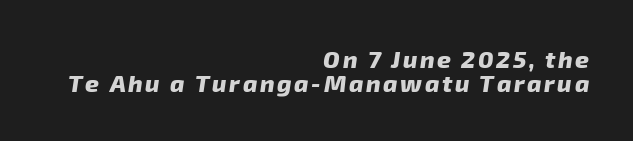
{"italic": "yes", "lean": "right", "slant_degrees": 8, "bold": "yes", "underline": "no", "align": "right", "line_spacing": "tight", "line_spacing_ratio": 0.99, "glyph_px": 24}
